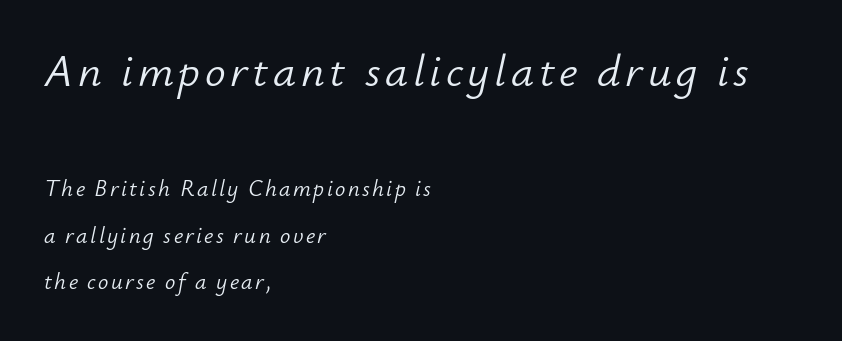
The image shows 46 px light type, italic (leaning right); set left-aligned, loose line spacing (2.04x), not underlined; the first (top) block is 2.0x larger; low stroke contrast and a small x-height.
